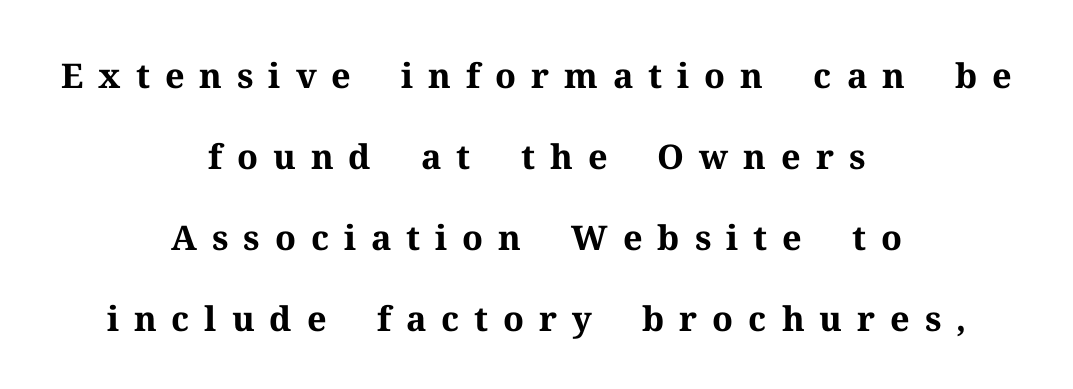
The image shows 34 px bold serif type, upright; set centered, loose line spacing (2.38x), unusually wide letter spacing (+0.44 em), not underlined; medium stroke contrast and a medium x-height.
